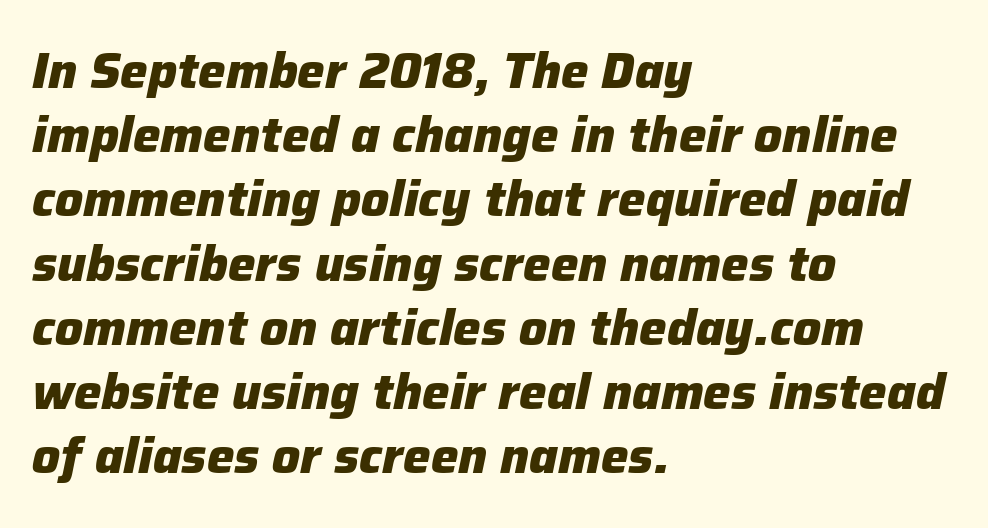
The image shows 49 px heavy type, italic (leaning right); set left-aligned, normal line spacing (1.31x), normal letter spacing, not underlined; low stroke contrast and a medium x-height.
